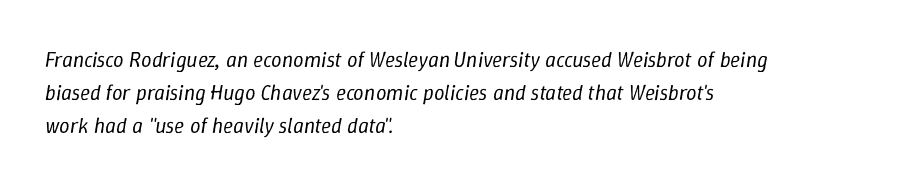
Q: Is the text bold? A: No.
Q: Is the text italic (slanted)? A: Yes, it leans right by about 9 degrees.
Q: Is the text underlined? A: No.
Q: How is the paragraph aligned? A: Left-aligned.
Q: Is the spacing between letters normal or unusually wide? A: Normal.
Q: Is the spacing between lines tight, normal or loose? A: Normal.
